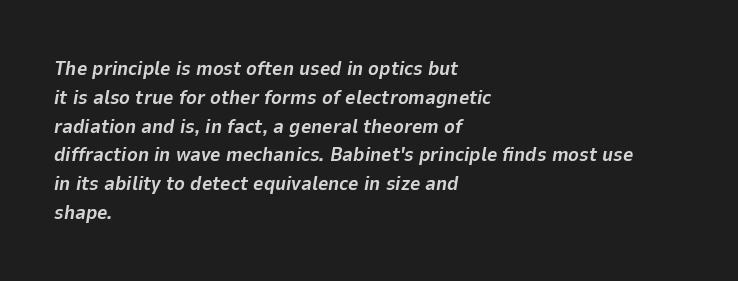
Does extra space separate the letters? No, they use regular spacing. Left-aligned paragraph, ragged on the right. The specimen omits any rule beneath the text block's lines. The specimen reads as italic at a glance. How heavy is the stroke? Heavy — this is a bold. These lines sit exactly where default settings would place them.
